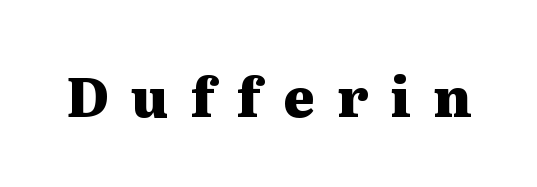
The image shows 54 px heavy, wide serif type, upright; set unusually wide letter spacing (+0.41 em), not underlined; medium stroke contrast and a medium x-height.
